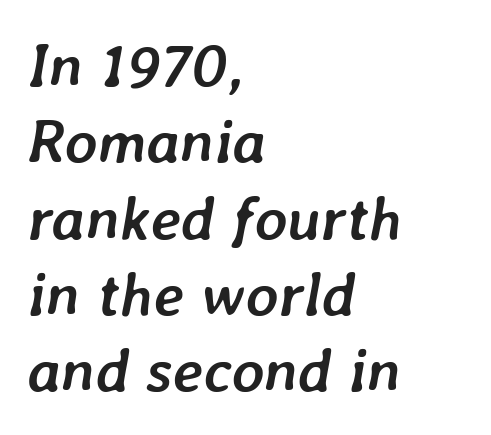
Caption: bold face, heavy strokes. The lettering tilts uniformly, giving the passage an italic look. The rendering keeps characters at their native spacing. Is this a fixed-width face? No — the glyphs have proportional, varying widths. One-word summary of the alignment: left. The space directly below the letters is spotless.
